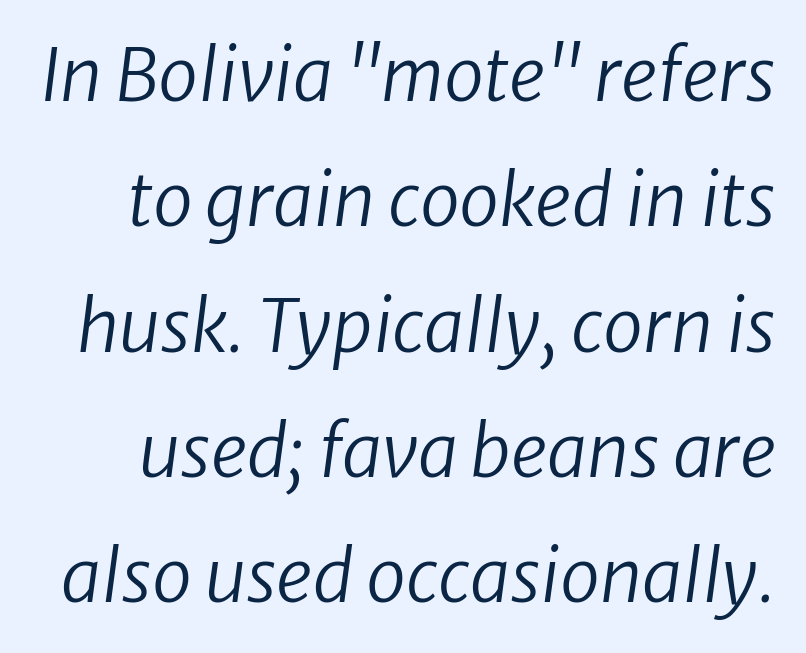
The area under the type is left untouched. The weight would be labelled regular, book, light, or lighter still. You could not count columns in this text — the font is proportionally spaced. The letterforms sit shoulder to shoulder at normal distance. When letters slant like this, we call the style italic.
